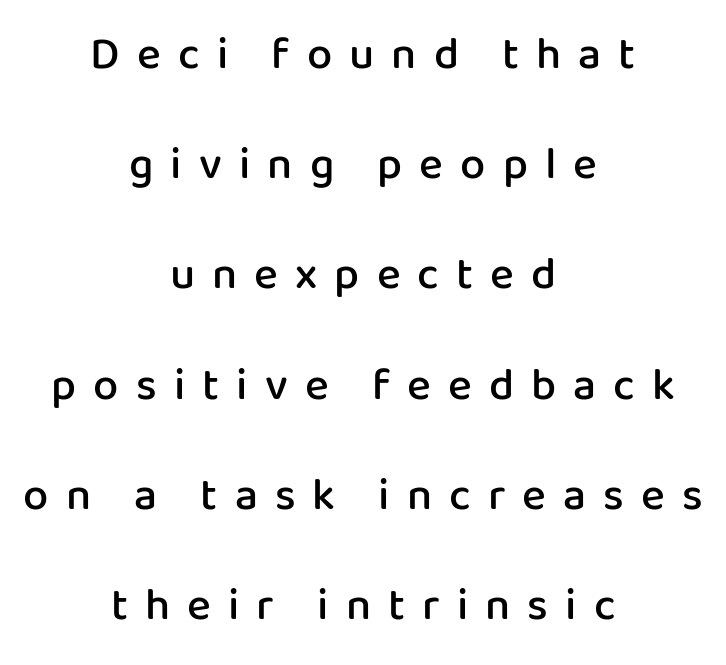
The image shows 45 px semibold sans-serif type, upright; set centered, loose line spacing (2.45x), unusually wide letter spacing (+0.38 em), not underlined; low stroke contrast and a medium x-height.
